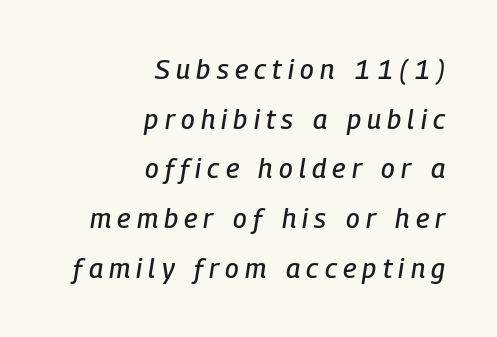
Lines of text with bare space underneath. Characters follow at a spacing far wider than the type designer built in. The setting favours the right margin, as signatures and pull-quotes sometimes do. This sample uses an oblique cut, with every glyph tilted off the vertical.
